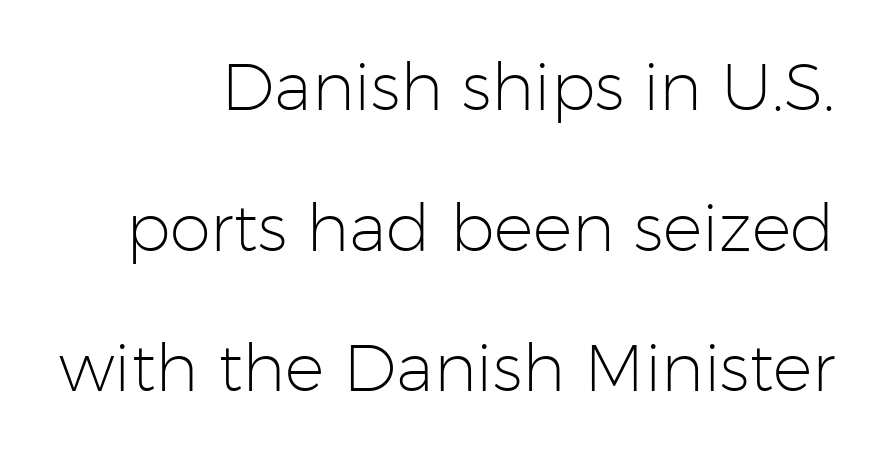
The lines are spread far apart with generous leading. The paragraph shown leans on its right margin. Does the lettering tilt? It doesn't — this is upright. Does extra space separate the letters? No, they use regular spacing.
